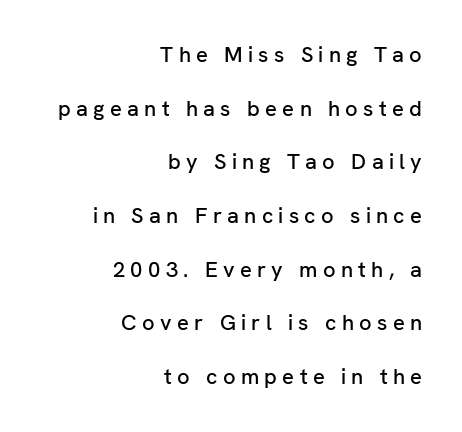
Q: Is the text italic (slanted)? A: No, it is upright.
Q: Is the text underlined? A: No.
Q: How is the paragraph aligned? A: Right-aligned.
Q: Is the spacing between letters normal or unusually wide? A: Unusually wide.
Q: Is the spacing between lines tight, normal or loose? A: Loose.
